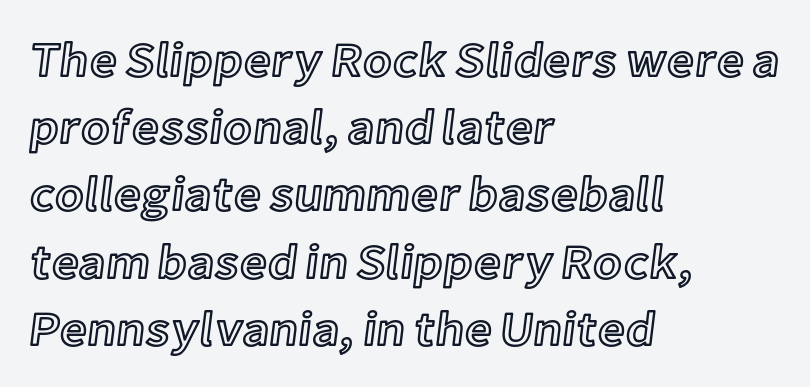
Casual observation: everything's shoved over to the left. Do the characters align in a grid? No, the font is proportional. Summary of vertical rhythm: regular, with standard interline spacing. Characters follow at the spacing the type designer built in.
